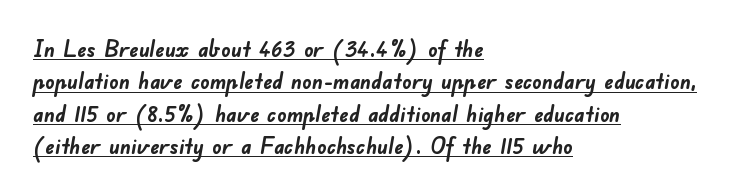
Q: Is the text bold? A: Yes.
Q: Is the text underlined? A: Yes.
Q: How is the paragraph aligned? A: Left-aligned.
Q: Is the spacing between letters normal or unusually wide? A: Normal.
Q: Is the spacing between lines tight, normal or loose? A: Normal.
